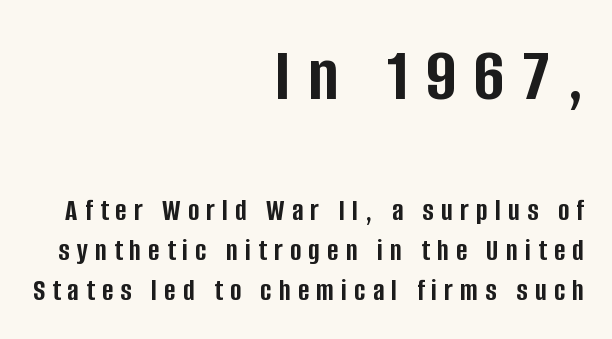
The image shows 78 px semibold, condensed sans-serif type, upright; set right-aligned, normal line spacing (1.3x), unusually wide letter spacing (+0.23 em), not underlined; the first (top) block is 2.52x larger; low stroke contrast and a large x-height.
